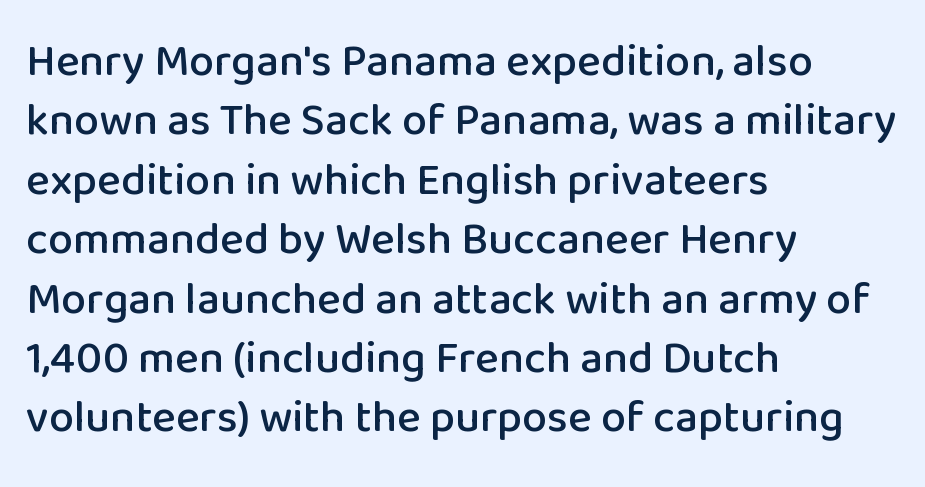
{"serif": "no", "italic": "no", "width": "normal", "stroke_contrast": "low", "x_height": "medium", "monospaced": "no", "underline": "no", "align": "left", "line_spacing": "normal", "line_spacing_ratio": 1.32, "letter_spacing": "normal", "letter_spacing_em": 0.0, "glyph_px": 45}
